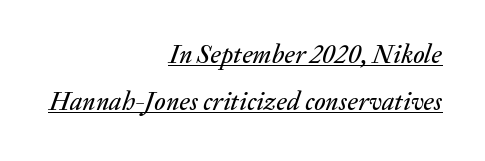
Q: Is the text italic (slanted)? A: Yes, it leans right by about 20 degrees.
Q: Is the text underlined? A: Yes.
Q: How is the paragraph aligned? A: Right-aligned.
Q: Is the spacing between letters normal or unusually wide? A: Normal.
